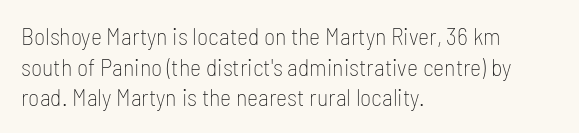
The image shows 24 px text type, upright; set left-aligned, normal line spacing (1.28x), normal letter spacing, not underlined.
